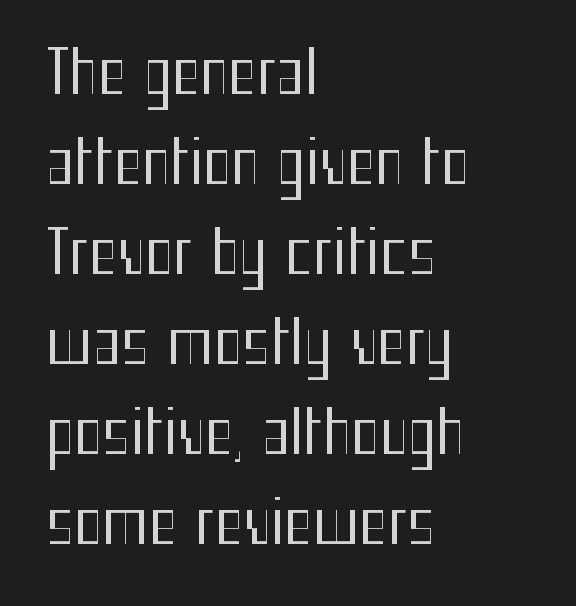
Q: Is the text bold? A: No.
Q: Is the text italic (slanted)? A: No, it is upright.
Q: Is the typeface a serif or a sans-serif typeface? A: Sans-serif.
Q: Is the text underlined? A: No.
Q: How is the paragraph aligned? A: Left-aligned.
Q: Is the spacing between letters normal or unusually wide? A: Normal.
Q: Is the spacing between lines tight, normal or loose? A: Normal.
Q: Width (condensed, normal, or wide)? A: Condensed.
Q: Stroke contrast? A: Medium.
Q: x-height? A: Medium.
Q: Monospaced? A: No.
